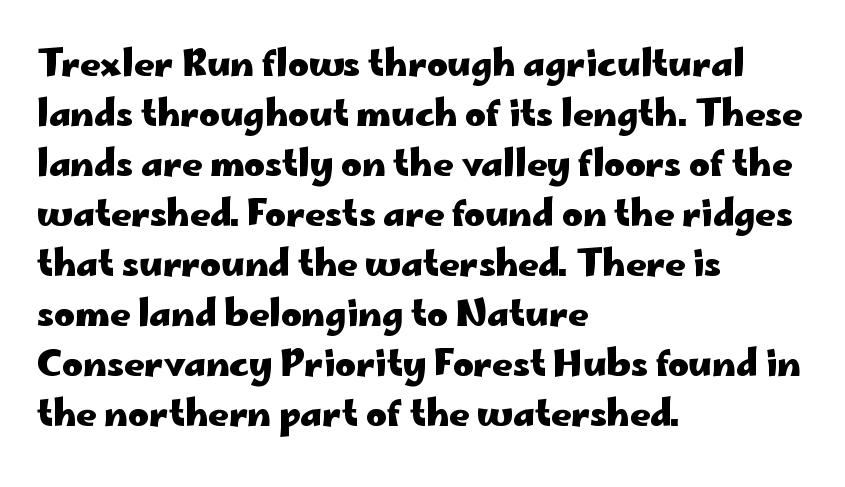
Q: Is the text bold? A: Yes.
Q: Is the text italic (slanted)? A: No, it is upright.
Q: Is the typeface a serif or a sans-serif typeface? A: Sans-serif.
Q: Is the text underlined? A: No.
Q: How is the paragraph aligned? A: Left-aligned.
Q: Is the spacing between letters normal or unusually wide? A: Normal.
Q: Is the spacing between lines tight, normal or loose? A: Normal.
Q: Width (condensed, normal, or wide)? A: Wide.
Q: Stroke contrast? A: Low.
Q: x-height? A: Small.
Q: Monospaced? A: No.
